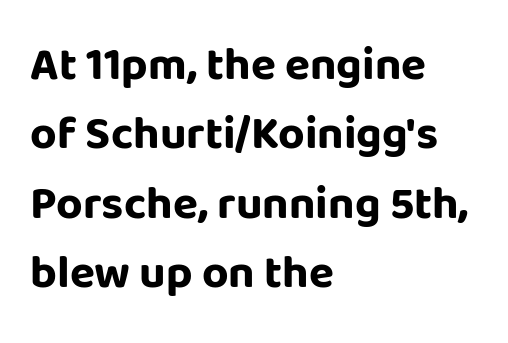
Q: Is the text bold? A: Yes.
Q: Is the text italic (slanted)? A: No, it is upright.
Q: Is the typeface a serif or a sans-serif typeface? A: Sans-serif.
Q: Is the text underlined? A: No.
Q: How is the paragraph aligned? A: Left-aligned.
Q: Is the spacing between letters normal or unusually wide? A: Normal.
Q: Is the spacing between lines tight, normal or loose? A: Normal.
Q: Width (condensed, normal, or wide)? A: Normal.
Q: Stroke contrast? A: Low.
Q: x-height? A: Large.
Q: Monospaced? A: No.
